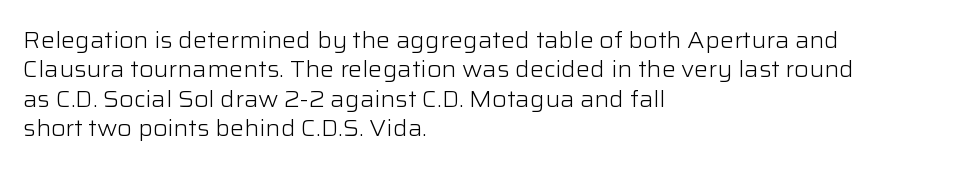
Caption: face not bold, strokes unweighted. Whoever set this chose a conventional vertical rhythm. This sample uses plain, unmodified letter spacing. The lettering stays uniformly vertical, giving the passage a roman look. Rule under the text: the space is simply empty.
